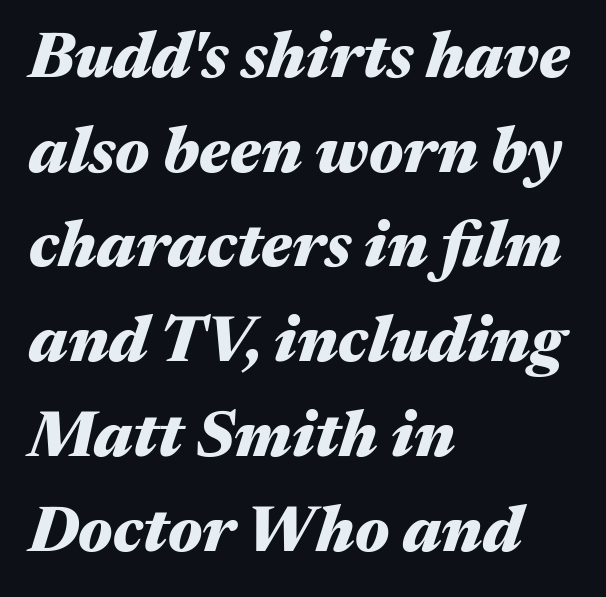
Q: Is the text bold? A: Yes.
Q: Is the text italic (slanted)? A: Yes, it leans right by about 17 degrees.
Q: Is the text underlined? A: No.
Q: How is the paragraph aligned? A: Left-aligned.
Q: Is the spacing between letters normal or unusually wide? A: Normal.
Q: Is the spacing between lines tight, normal or loose? A: Normal.
Q: Width (condensed, normal, or wide)? A: Wide.
Q: Stroke contrast? A: Medium.
Q: x-height? A: Medium.
Q: Monospaced? A: No.
